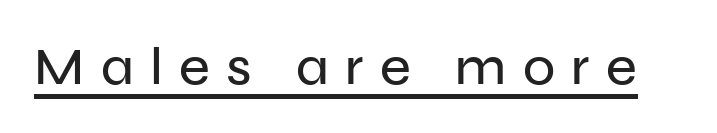
Q: Is the text italic (slanted)? A: No, it is upright.
Q: Is the typeface a serif or a sans-serif typeface? A: Sans-serif.
Q: Is the text underlined? A: Yes.
Q: Is the spacing between letters normal or unusually wide? A: Unusually wide.
Q: Width (condensed, normal, or wide)? A: Normal.
Q: Stroke contrast? A: Low.
Q: x-height? A: Medium.
Q: Monospaced? A: No.
